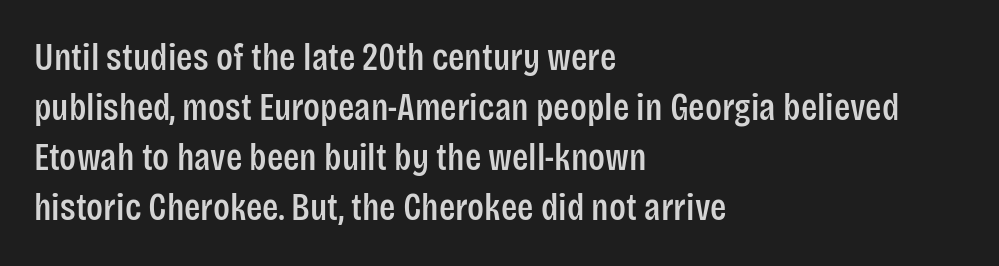
The image shows 38 px condensed sans-serif type, upright; set left-aligned, normal line spacing (1.32x), normal letter spacing, not underlined; low stroke contrast and a large x-height.
